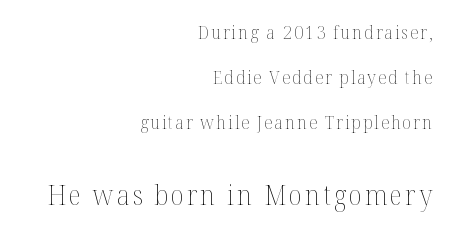
Stems and bowls with no extra thickness — not bold. Quick note: underline off. Which margin do the lines hug? The right one — the left edge is uneven. The block of text is sparse from top to bottom, with ample space between rows.
